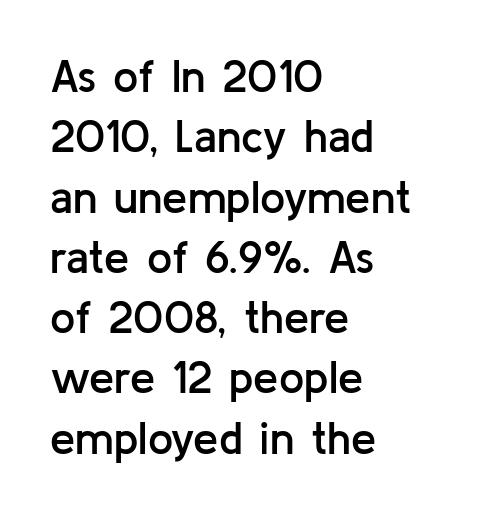
Q: Is the text bold? A: Semi-bold.
Q: Is the text italic (slanted)? A: No, it is upright.
Q: Is the typeface a serif or a sans-serif typeface? A: Sans-serif.
Q: Is the text underlined? A: No.
Q: How is the paragraph aligned? A: Left-aligned.
Q: Is the spacing between letters normal or unusually wide? A: Normal.
Q: Is the spacing between lines tight, normal or loose? A: Normal.
Q: Width (condensed, normal, or wide)? A: Normal.
Q: Stroke contrast? A: Low.
Q: x-height? A: Medium.
Q: Monospaced? A: No.
